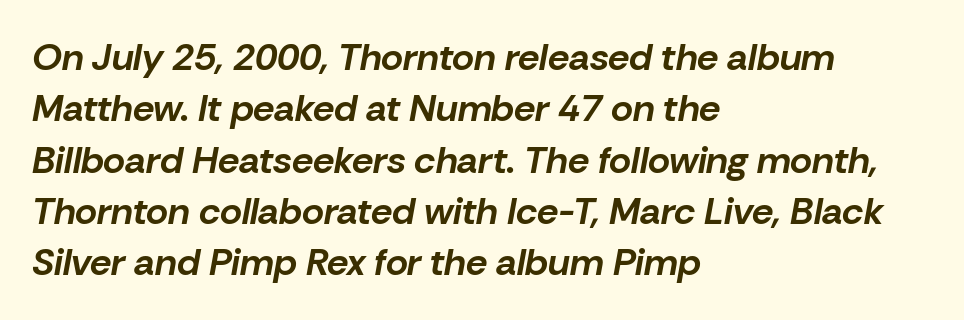
In terms of letterspacing, this is plain default setting. This sample uses an oblique cut, with every glyph tilted off the vertical. The paragraph has a hard left edge and a soft right edge. The foot of each line stays bare and open. Note the varied advance widths — an 'i' is clearly narrower than an 'm'. Students, observe: this is what conventionally led text looks like.
